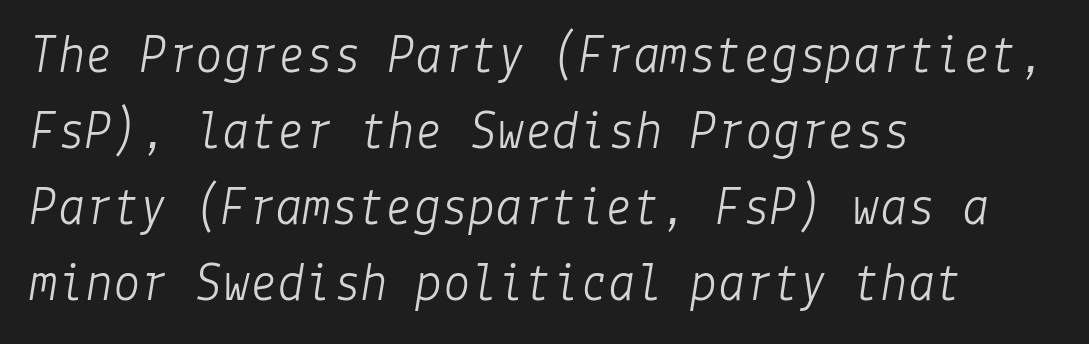
Where is the straight margin? On the left. This is not heavy type; no bold has been used. Just letters on the line, the space beneath them empty. Does the leading feel generous? No, just average. This rendering leaves character spacing at its baseline value. There's an unmistakable incline to the writing here.
